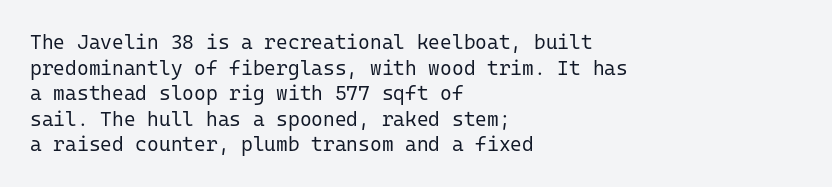
Q: Is the text bold? A: No.
Q: Is the text italic (slanted)? A: No, it is upright.
Q: Is the text underlined? A: No.
Q: How is the paragraph aligned? A: Left-aligned.
Q: Is the spacing between letters normal or unusually wide? A: Normal.
Q: Is the spacing between lines tight, normal or loose? A: Normal.
